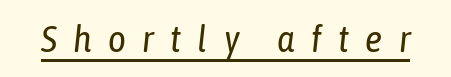
The image shows 38 px regular-weight, condensed type, italic (leaning right); set unusually wide letter spacing (+0.43 em), underlined; low stroke contrast and a medium x-height.
